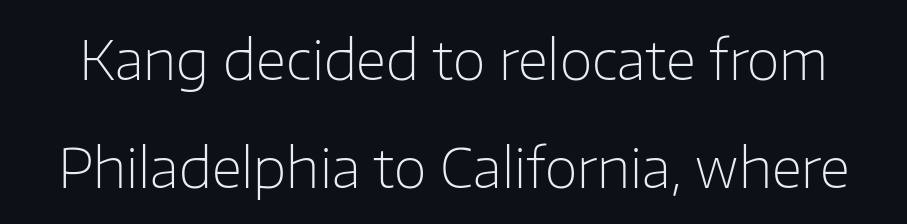
{"serif": "no", "italic": "no", "bold": "no", "weight": "light", "width": "normal", "stroke_contrast": "low", "x_height": "medium", "monospaced": "no", "underline": "no", "line_spacing": "loose", "line_spacing_ratio": 2.0, "letter_spacing": "normal", "letter_spacing_em": 0.0, "glyph_px": 54}
